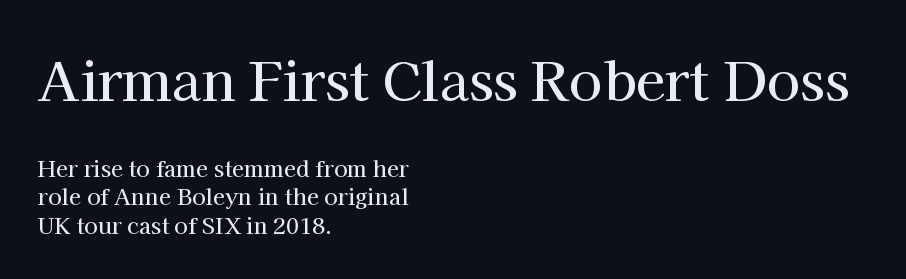
{"serif": "yes", "italic": "no", "width": "normal", "stroke_contrast": "high", "x_height": "medium", "monospaced": "no", "underline": "no", "align": "left", "line_spacing": "normal", "line_spacing_ratio": 1.29, "letter_spacing": "normal", "letter_spacing_em": 0.0, "larger_block": "first", "size_ratio": 2.45, "glyph_px": 54}
